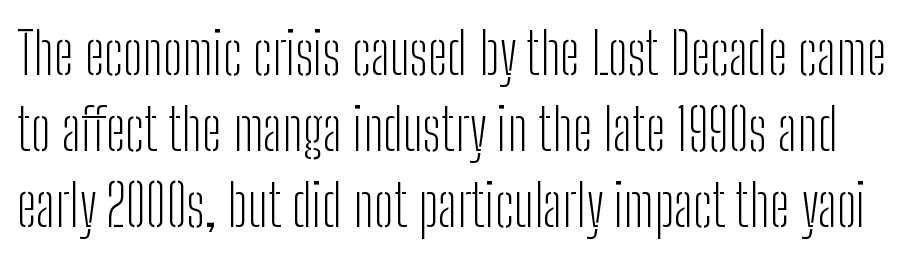
Q: Is the text bold? A: No.
Q: Is the text italic (slanted)? A: No, it is upright.
Q: Is the typeface a serif or a sans-serif typeface? A: Sans-serif.
Q: Is the text underlined? A: No.
Q: Is the spacing between letters normal or unusually wide? A: Normal.
Q: Is the spacing between lines tight, normal or loose? A: Normal.
Q: Width (condensed, normal, or wide)? A: Condensed.
Q: Stroke contrast? A: Low.
Q: x-height? A: Medium.
Q: Monospaced? A: No.
